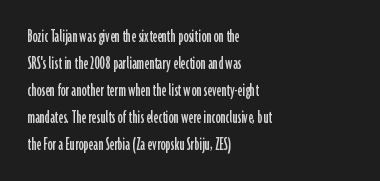
One-word summary of the alignment: left. The words here are not underlined. The passage shown stacks its lines at a standard gap. These lines were composed using upright roman letters.
